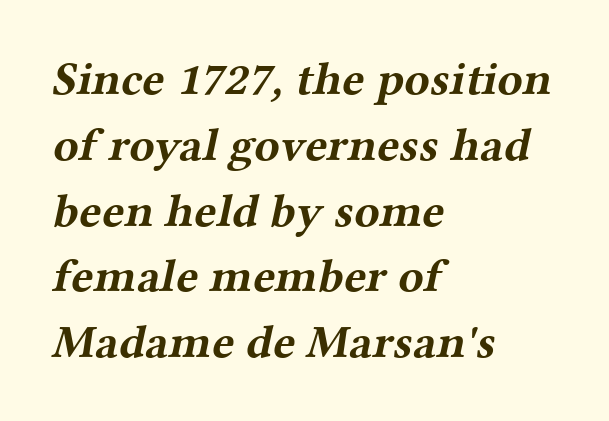
Q: Is the text bold? A: Yes.
Q: Is the typeface a serif or a sans-serif typeface? A: Serif.
Q: Is the text underlined? A: No.
Q: How is the paragraph aligned? A: Left-aligned.
Q: Is the spacing between letters normal or unusually wide? A: Normal.
Q: Is the spacing between lines tight, normal or loose? A: Normal.
Q: Width (condensed, normal, or wide)? A: Wide.
Q: Stroke contrast? A: Medium.
Q: x-height? A: Medium.
Q: Monospaced? A: No.
